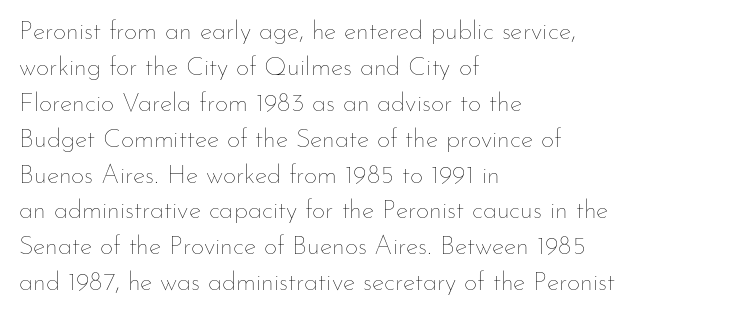
{"italic": "no", "bold": "no", "underline": "no", "align": "left", "line_spacing": "normal", "line_spacing_ratio": 1.38, "letter_spacing": "normal", "letter_spacing_em": 0.0, "glyph_px": 26}
